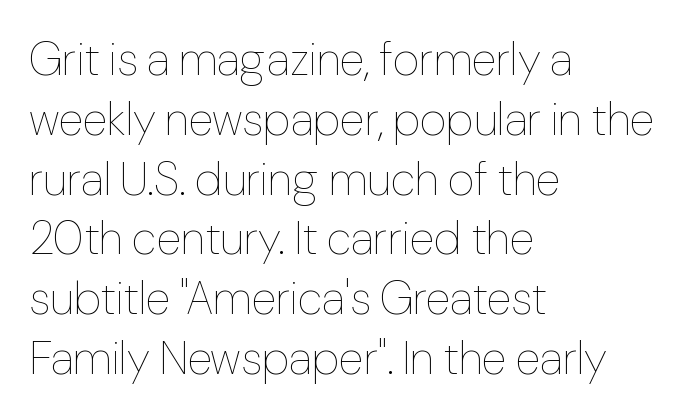
The image shows 46 px thin type, upright; set left-aligned, normal line spacing (1.3x), normal letter spacing, not underlined; low stroke contrast and a medium x-height.
